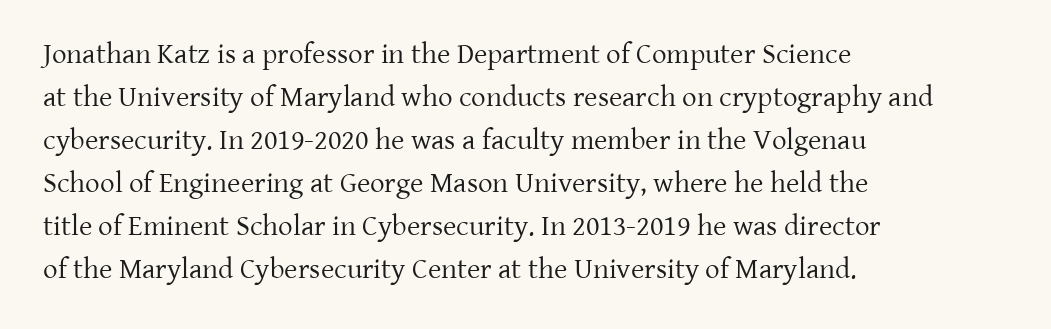
{"serif": "yes", "italic": "no", "bold": "no", "weight": "regular", "width": "normal", "stroke_contrast": "low", "x_height": "medium", "monospaced": "no", "underline": "no", "align": "left", "line_spacing": "normal", "line_spacing_ratio": 1.48, "letter_spacing": "normal", "letter_spacing_em": 0.0, "glyph_px": 29}
